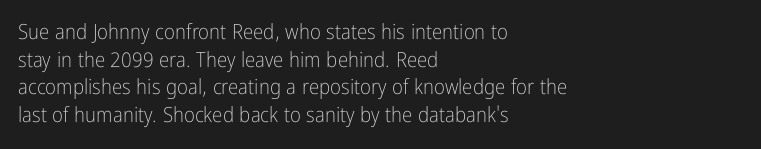
Q: Is the text bold? A: No.
Q: Is the text italic (slanted)? A: No, it is upright.
Q: Is the text underlined? A: No.
Q: How is the paragraph aligned? A: Left-aligned.
Q: Is the spacing between letters normal or unusually wide? A: Normal.
Q: Is the spacing between lines tight, normal or loose? A: Normal.
